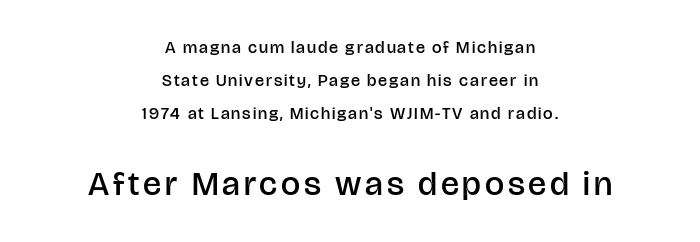
The image shows 34 px semibold sans-serif type, upright; set centered, loose line spacing (1.93x), not underlined; the second (bottom) block is 2.0x larger; low stroke contrast and a large x-height.
